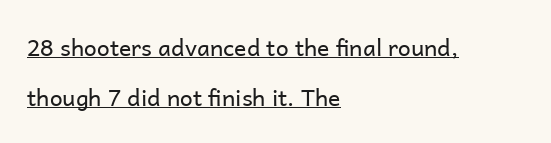
The image shows 23 px text type, upright; set left-aligned, loose line spacing (2.18x), normal letter spacing, underlined.
